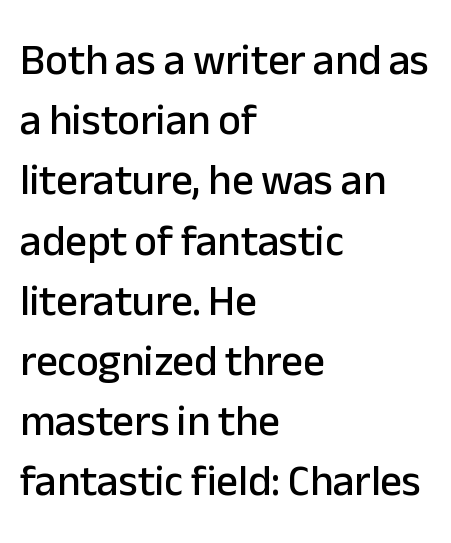
Q: Is the text italic (slanted)? A: No, it is upright.
Q: Is the typeface a serif or a sans-serif typeface? A: Sans-serif.
Q: Is the text underlined? A: No.
Q: How is the paragraph aligned? A: Left-aligned.
Q: Is the spacing between letters normal or unusually wide? A: Normal.
Q: Is the spacing between lines tight, normal or loose? A: Normal.
Q: Width (condensed, normal, or wide)? A: Normal.
Q: Stroke contrast? A: Low.
Q: x-height? A: Medium.
Q: Monospaced? A: No.
